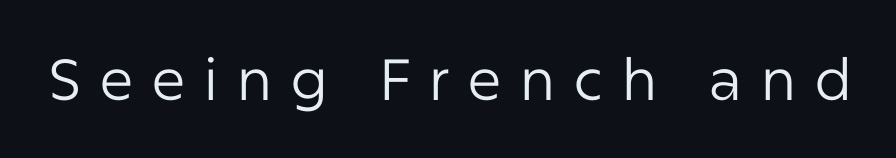
Q: Is the text bold? A: No.
Q: Is the text italic (slanted)? A: No, it is upright.
Q: Is the typeface a serif or a sans-serif typeface? A: Sans-serif.
Q: Is the text underlined? A: No.
Q: Is the spacing between letters normal or unusually wide? A: Unusually wide.
Q: Width (condensed, normal, or wide)? A: Normal.
Q: Stroke contrast? A: Low.
Q: x-height? A: Medium.
Q: Monospaced? A: No.
